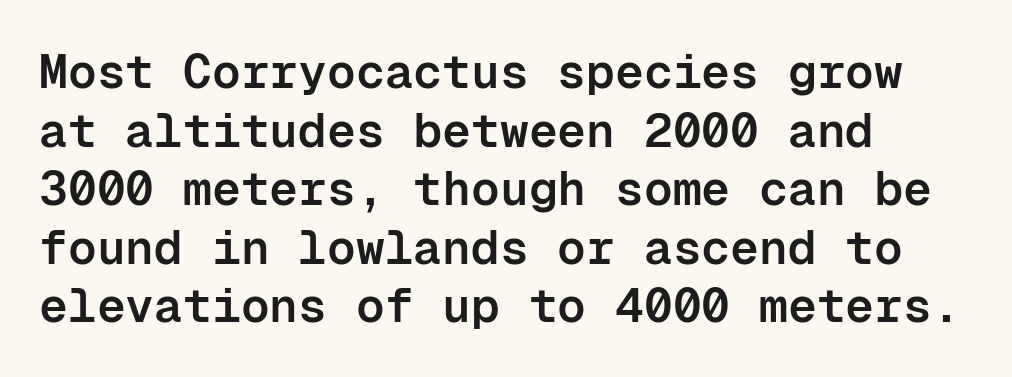
The image shows 48 px semibold sans-serif type, upright, monospaced; set left-aligned, line spacing 1.22x, normal letter spacing, not underlined; low stroke contrast and a medium x-height.
